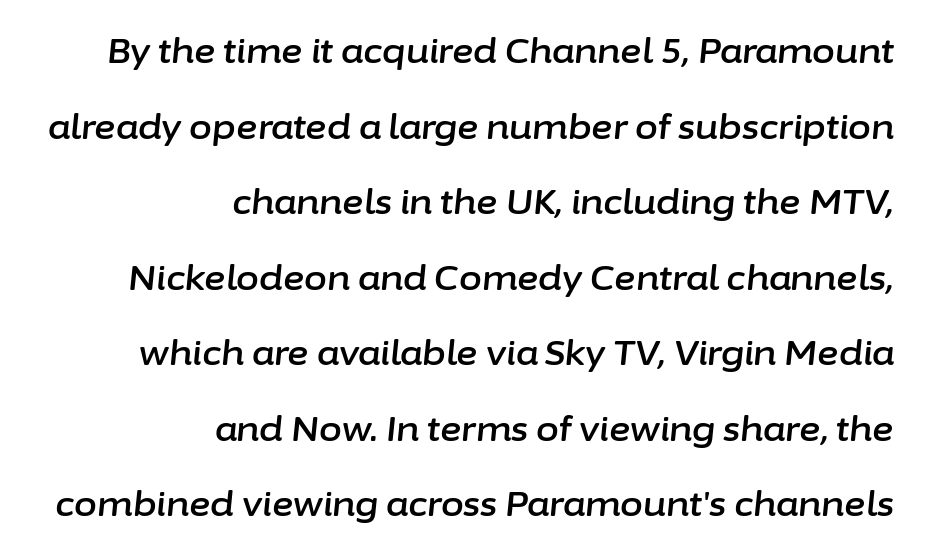
{"italic": "yes", "lean": "right", "slant_degrees": 6, "width": "normal", "stroke_contrast": "low", "x_height": "medium", "monospaced": "no", "underline": "no", "align": "right", "line_spacing": "loose", "line_spacing_ratio": 2.29, "letter_spacing": "normal", "letter_spacing_em": 0.0, "glyph_px": 33}
